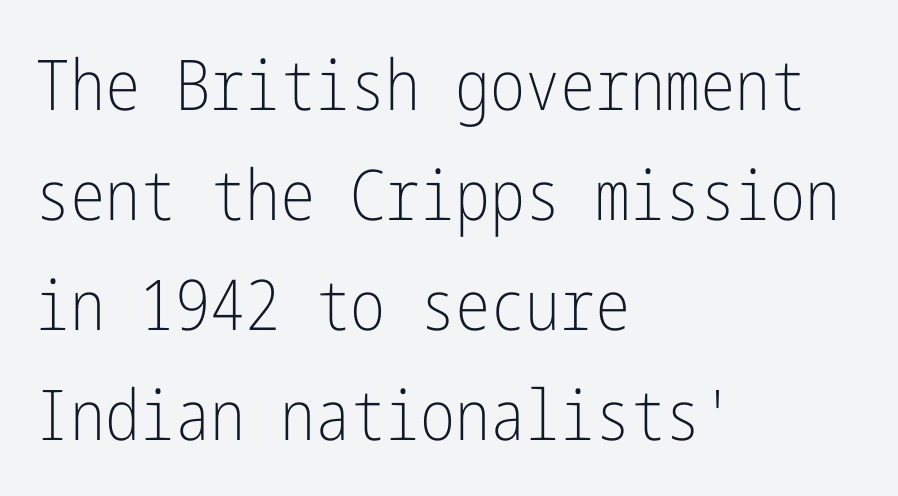
The letterforms sit at book weight or below. Reading down the column, the eye jumps a familiar distance to each next line. Does the copy run flush right? No — it runs flush left. Decoration check: the copy has no underline. Unlike italic type, these characters show no tilt at all. The type is set solid horizontally, with unmodified tracking.
